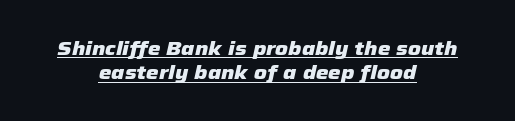
Q: Is the text bold? A: Yes.
Q: Is the text italic (slanted)? A: Yes, it leans right by about 12 degrees.
Q: Is the text underlined? A: Yes.
Q: How is the paragraph aligned? A: Centered.
Q: Is the spacing between letters normal or unusually wide? A: Normal.
